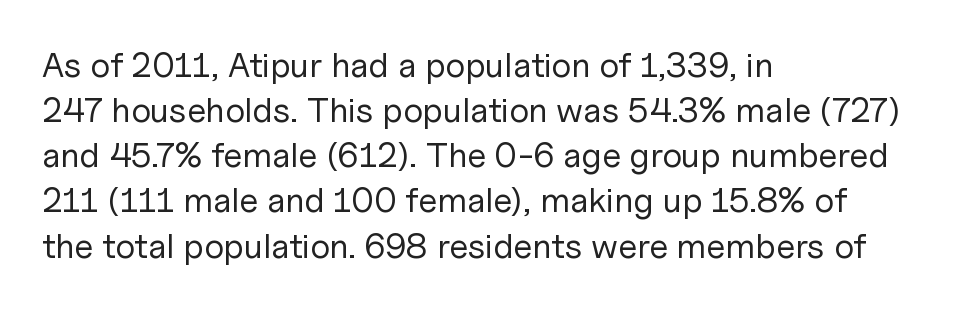
Q: Is the text bold? A: No.
Q: Is the text italic (slanted)? A: No, it is upright.
Q: Is the typeface a serif or a sans-serif typeface? A: Sans-serif.
Q: Is the text underlined? A: No.
Q: How is the paragraph aligned? A: Left-aligned.
Q: Is the spacing between letters normal or unusually wide? A: Normal.
Q: Is the spacing between lines tight, normal or loose? A: Normal.
Q: Width (condensed, normal, or wide)? A: Normal.
Q: Stroke contrast? A: Low.
Q: x-height? A: Medium.
Q: Monospaced? A: No.
